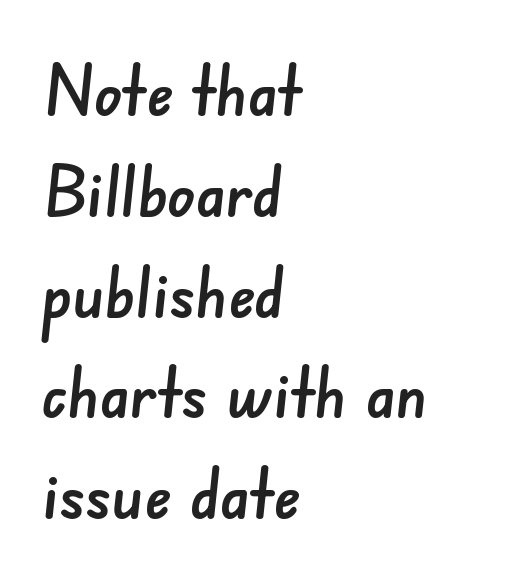
{"serif": "no", "width": "normal", "stroke_contrast": "low", "x_height": "small", "monospaced": "no", "underline": "no", "align": "left", "line_spacing": "normal", "line_spacing_ratio": 1.44, "letter_spacing": "normal", "letter_spacing_em": 0.0, "glyph_px": 70}
